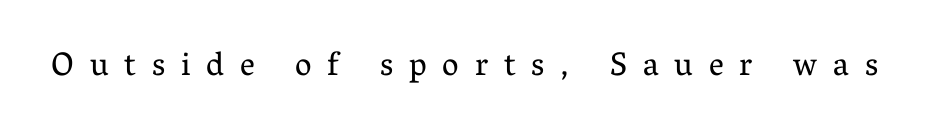
The image shows 33 px regular-weight serif type, upright; set unusually wide letter spacing (+0.48 em), not underlined; medium stroke contrast and a medium x-height.
